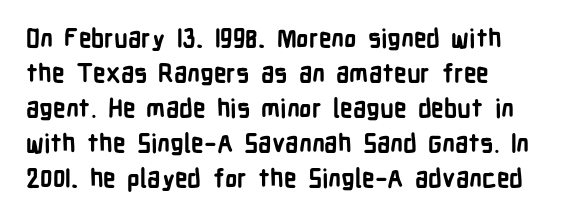
The image shows 25 px bold type, upright; set normal line spacing (1.4x), normal letter spacing, not underlined.
